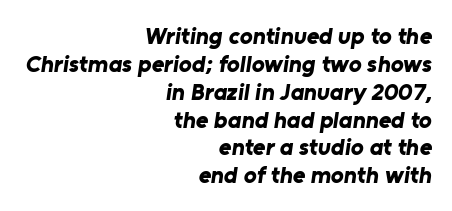
All the whitespace from short lines collects on the left. Its strokes are broad and dark, the hallmark of bold type. Glance below the letters and you will spot only blank space. The letters sit at their default tracking, neither squeezed nor spread.
